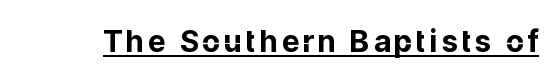
{"serif": "no", "italic": "no", "bold": "yes", "weight": "bold", "width": "normal", "stroke_contrast": "low", "x_height": "medium", "monospaced": "no", "underline": "yes", "glyph_px": 30}
